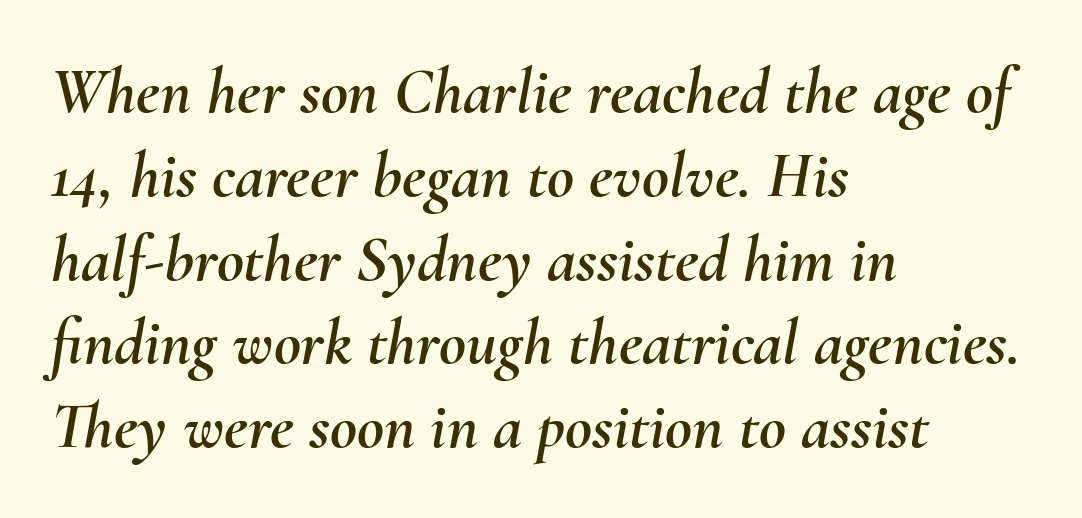
Q: Is the text italic (slanted)? A: Yes, it leans right by about 10 degrees.
Q: Is the text underlined? A: No.
Q: How is the paragraph aligned? A: Left-aligned.
Q: Is the spacing between letters normal or unusually wide? A: Normal.
Q: Is the spacing between lines tight, normal or loose? A: Normal.
Q: Width (condensed, normal, or wide)? A: Normal.
Q: Stroke contrast? A: Medium.
Q: x-height? A: Small.
Q: Monospaced? A: No.
